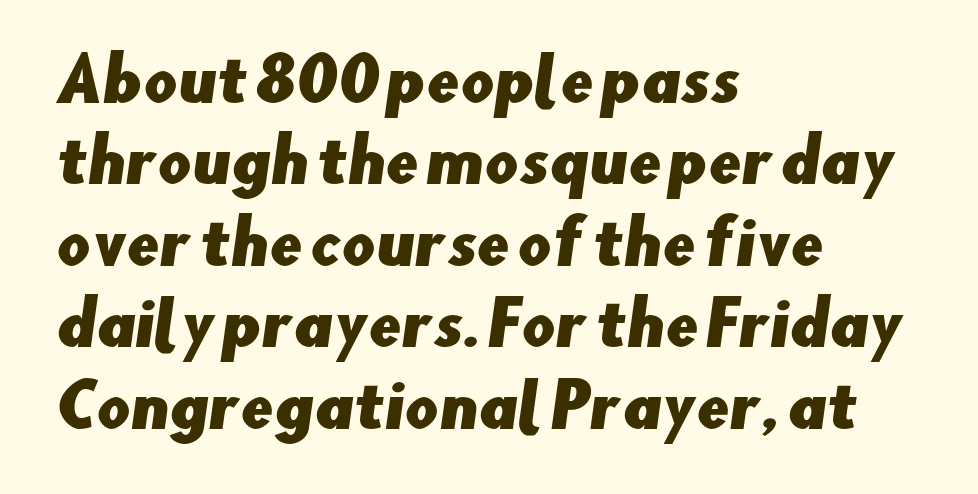
The image shows 59 px sans-serif type; set left-aligned, normal line spacing (1.38x), normal letter spacing, not underlined; low stroke contrast and a small x-height.
